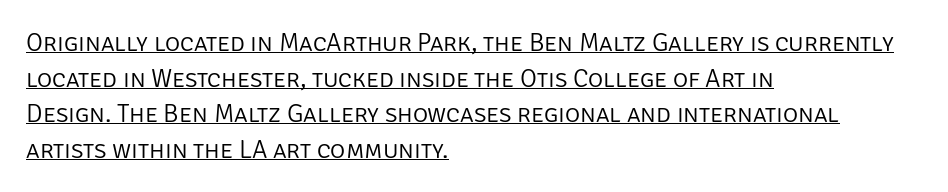
Q: Is the text bold? A: No.
Q: Is the text italic (slanted)? A: No, it is upright.
Q: Is the text underlined? A: Yes.
Q: How is the paragraph aligned? A: Left-aligned.
Q: Is the spacing between letters normal or unusually wide? A: Normal.
Q: Is the spacing between lines tight, normal or loose? A: Normal.
